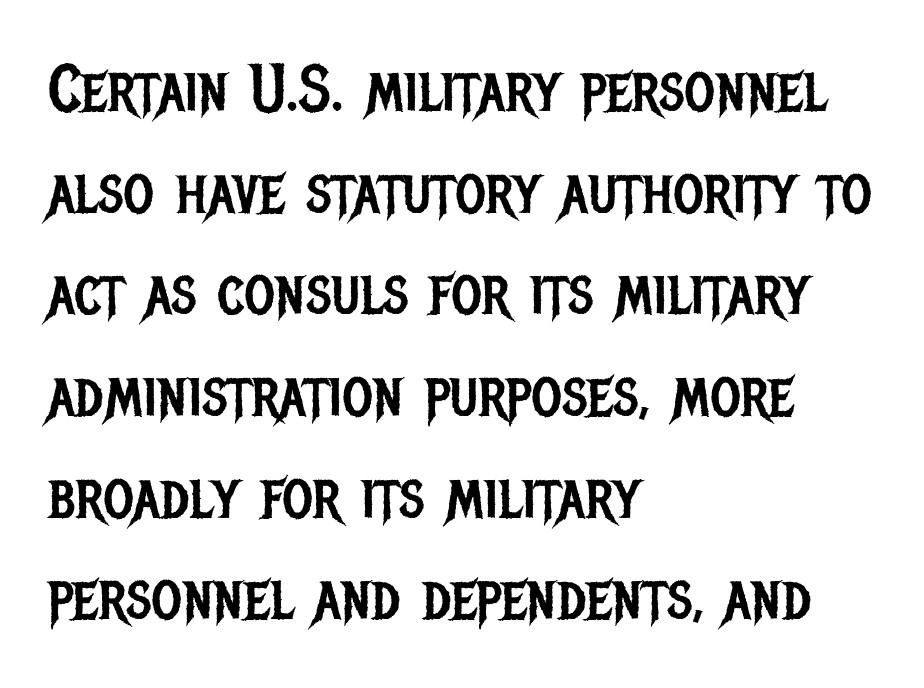
The image shows 66 px regular-weight, condensed sans-serif type, upright; set left-aligned, normal line spacing (1.54x), normal letter spacing, not underlined; low stroke contrast and a large x-height.
